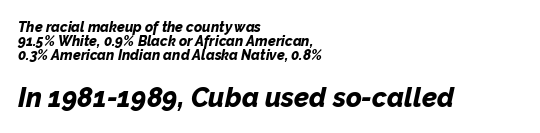
Q: Is the text bold? A: Yes.
Q: Is the text italic (slanted)? A: Yes, it leans right by about 12 degrees.
Q: Is the text underlined? A: No.
Q: How is the paragraph aligned? A: Left-aligned.
Q: Is the spacing between letters normal or unusually wide? A: Normal.
Q: Is the spacing between lines tight, normal or loose? A: Tight.
Q: Which block of text is set in a larger size, the first (top) or the second (bottom)? A: The second (bottom) one.
